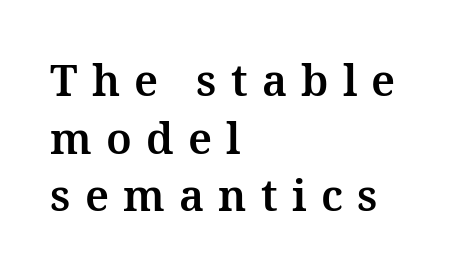
Q: Is the text bold? A: Yes.
Q: Is the text italic (slanted)? A: No, it is upright.
Q: Is the text underlined? A: No.
Q: How is the paragraph aligned? A: Left-aligned.
Q: Is the spacing between letters normal or unusually wide? A: Unusually wide.
Q: Is the spacing between lines tight, normal or loose? A: Normal.
Q: Width (condensed, normal, or wide)? A: Normal.
Q: Stroke contrast? A: Medium.
Q: x-height? A: Medium.
Q: Monospaced? A: No.
